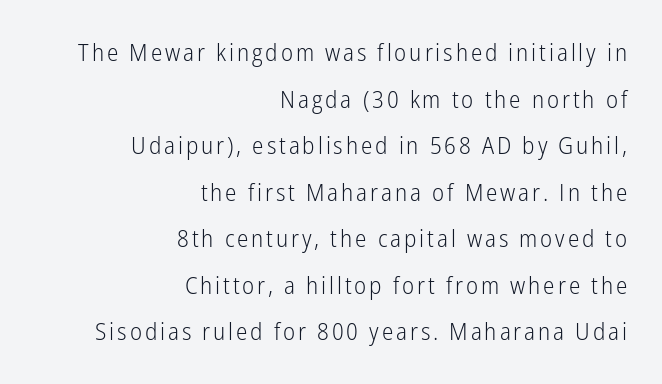
{"italic": "no", "bold": "no", "underline": "no", "align": "right", "line_spacing": "loose", "line_spacing_ratio": 1.94, "glyph_px": 24}
